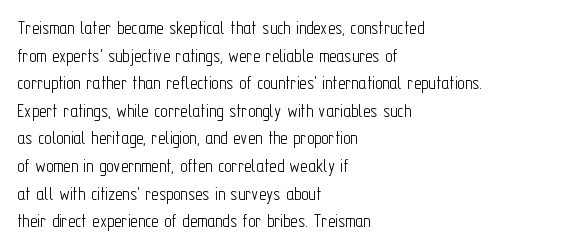
This rendering leaves character spacing at its baseline value. These lines stack with their left ends in a neat column. Reading down the column, the eye jumps a familiar distance to each next line. Stroke mass is kept to a normal reading level or below. Unlike italic type, these characters show no tilt at all. No word sits above an underline.
